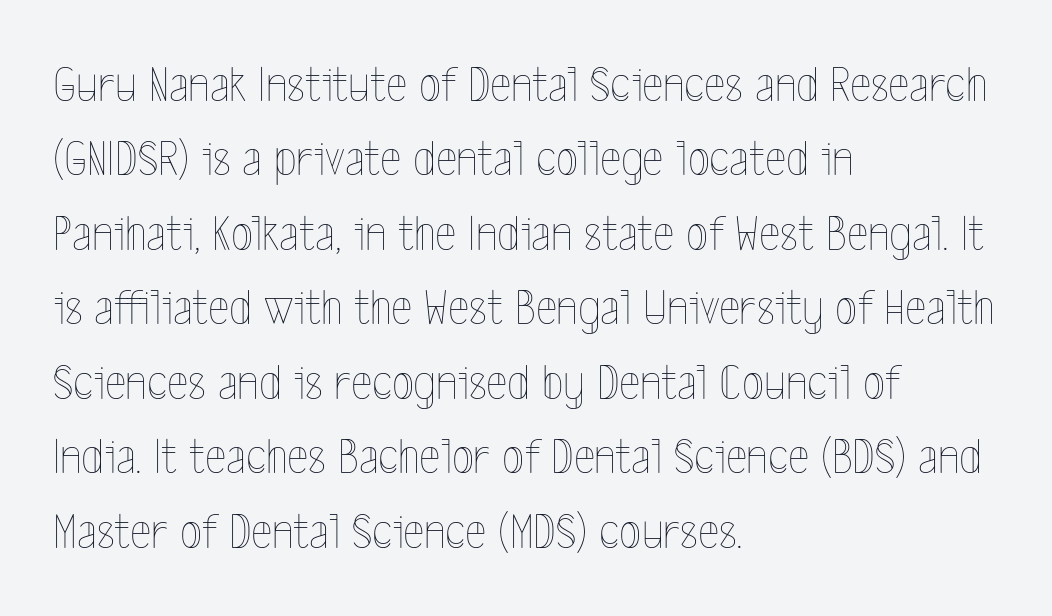
Q: Is the text bold? A: No.
Q: Is the text italic (slanted)? A: No, it is upright.
Q: Is the text underlined? A: No.
Q: How is the paragraph aligned? A: Left-aligned.
Q: Is the spacing between letters normal or unusually wide? A: Normal.
Q: Is the spacing between lines tight, normal or loose? A: Normal.
Q: Width (condensed, normal, or wide)? A: Condensed.
Q: x-height? A: Medium.
Q: Monospaced? A: No.
